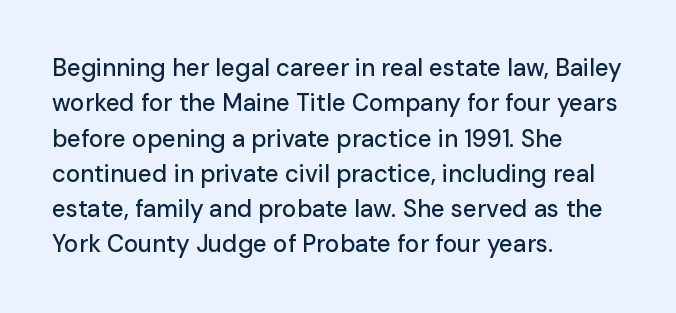
The passage shown stacks its lines at a standard gap. No extra tracking has been applied to these lines. Compared with a centered layout, this one pins lines to the left instead. The area under the type is left untouched. When letters stand straight like this, we call the style roman or upright.
